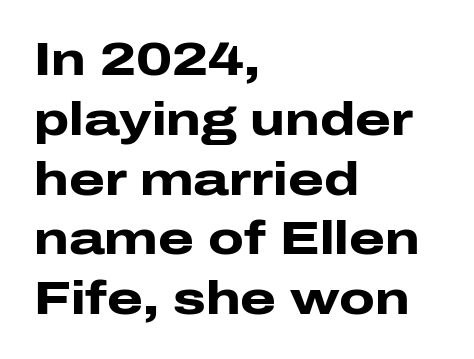
{"serif": "no", "italic": "no", "bold": "yes", "weight": "heavy", "width": "wide", "stroke_contrast": "low", "x_height": "medium", "monospaced": "no", "underline": "no", "align": "left", "line_spacing": "normal", "line_spacing_ratio": 1.3, "letter_spacing": "normal", "letter_spacing_em": 0.0, "glyph_px": 46}
